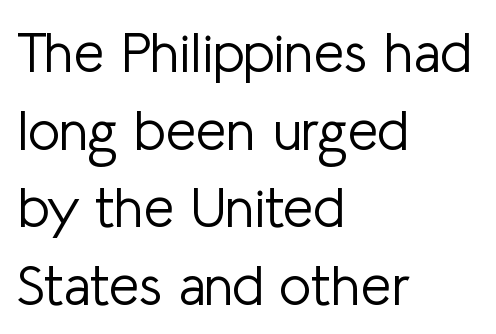
Q: Is the text bold? A: No.
Q: Is the text italic (slanted)? A: No, it is upright.
Q: Is the typeface a serif or a sans-serif typeface? A: Sans-serif.
Q: Is the text underlined? A: No.
Q: How is the paragraph aligned? A: Left-aligned.
Q: Is the spacing between letters normal or unusually wide? A: Normal.
Q: Is the spacing between lines tight, normal or loose? A: Normal.
Q: Width (condensed, normal, or wide)? A: Normal.
Q: Stroke contrast? A: Low.
Q: x-height? A: Medium.
Q: Monospaced? A: No.
